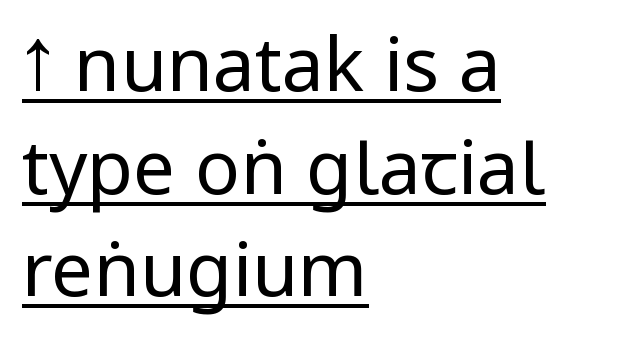
Q: Is the text bold? A: No.
Q: Is the text italic (slanted)? A: No, it is upright.
Q: Is the typeface a serif or a sans-serif typeface? A: Sans-serif.
Q: Is the text underlined? A: Yes.
Q: How is the paragraph aligned? A: Left-aligned.
Q: Is the spacing between letters normal or unusually wide? A: Normal.
Q: Is the spacing between lines tight, normal or loose? A: Normal.
Q: Width (condensed, normal, or wide)? A: Condensed.
Q: Stroke contrast? A: Low.
